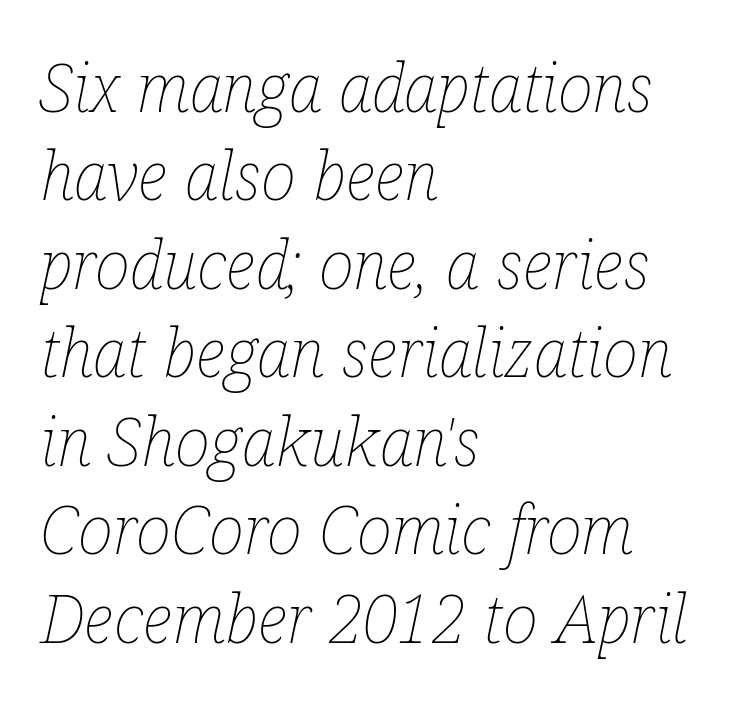
Q: Is the text bold? A: No.
Q: Is the text italic (slanted)? A: Yes, it leans right by about 12 degrees.
Q: Is the text underlined? A: No.
Q: How is the paragraph aligned? A: Left-aligned.
Q: Is the spacing between letters normal or unusually wide? A: Normal.
Q: Is the spacing between lines tight, normal or loose? A: Normal.
Q: Width (condensed, normal, or wide)? A: Condensed.
Q: Stroke contrast? A: Low.
Q: x-height? A: Medium.
Q: Monospaced? A: No.
